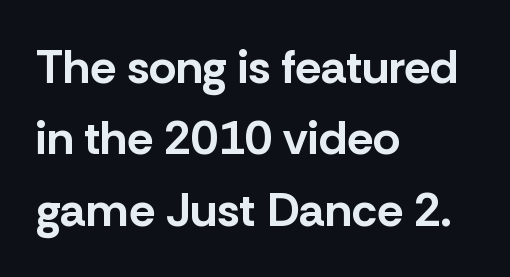
The image shows 47 px bold sans-serif type, upright; set left-aligned, normal line spacing (1.52x), normal letter spacing, not underlined; low stroke contrast and a medium x-height.
